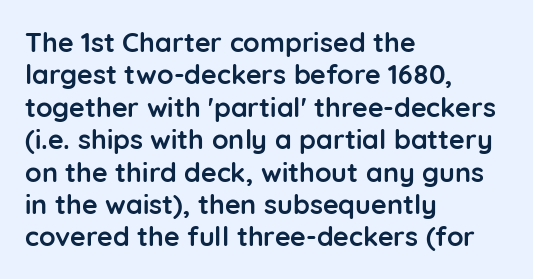
{"italic": "no", "bold": "yes", "underline": "no", "align": "left", "line_spacing_ratio": 1.2, "letter_spacing": "normal", "letter_spacing_em": 0.0, "glyph_px": 27}
